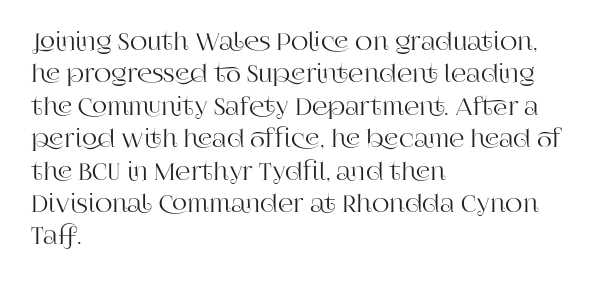
{"italic": "no", "underline": "no", "align": "left", "line_spacing": "normal", "line_spacing_ratio": 1.35, "letter_spacing": "normal", "letter_spacing_em": 0.0, "glyph_px": 24}
